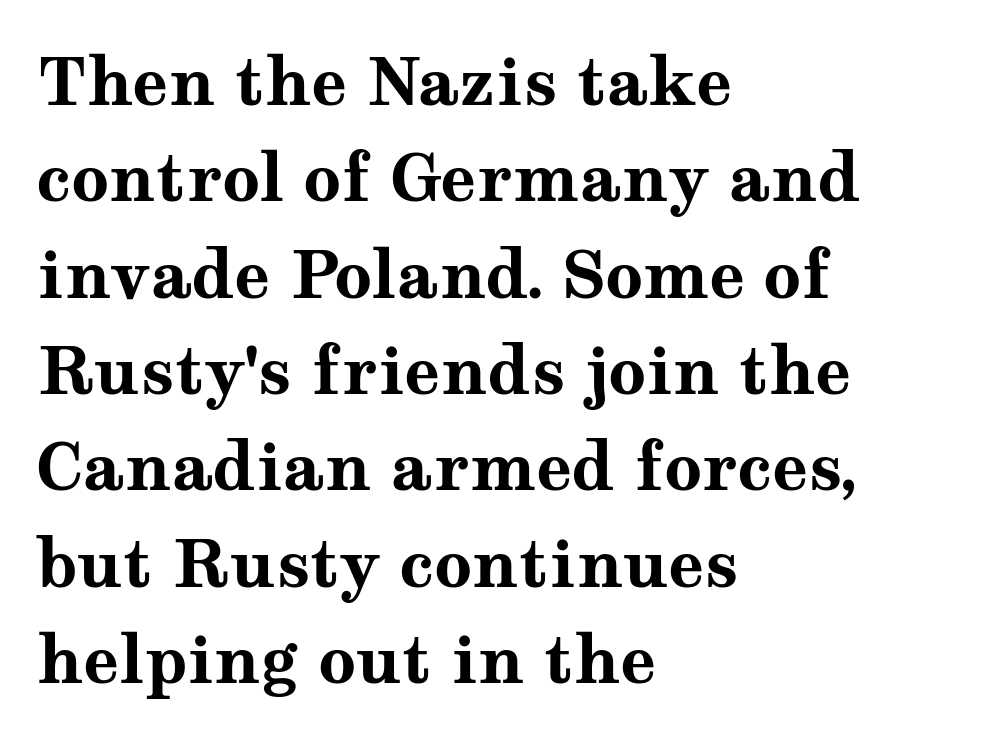
{"serif": "yes", "italic": "no", "bold": "yes", "weight": "bold", "width": "wide", "stroke_contrast": "medium", "x_height": "medium", "monospaced": "no", "underline": "no", "align": "left", "line_spacing": "normal", "line_spacing_ratio": 1.46, "letter_spacing": "normal", "letter_spacing_em": 0.0, "glyph_px": 66}
